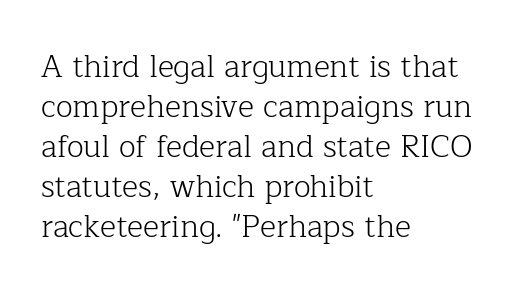
The image shows 31 px light serif type, upright; set left-aligned, normal line spacing (1.29x), normal letter spacing, not underlined; low stroke contrast and a medium x-height.
